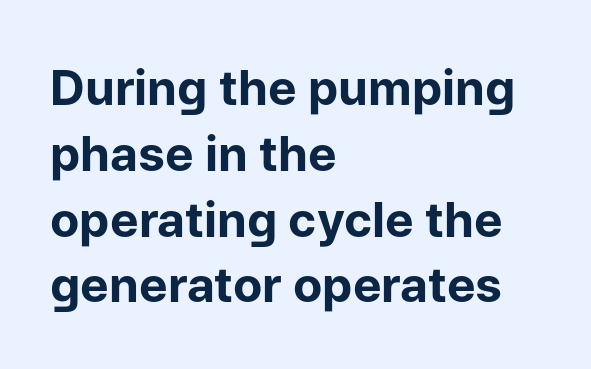
{"serif": "no", "italic": "no", "bold": "yes", "weight": "bold", "width": "normal", "stroke_contrast": "low", "x_height": "medium", "monospaced": "no", "underline": "no", "align": "left", "line_spacing": "normal", "line_spacing_ratio": 1.37, "letter_spacing": "normal", "letter_spacing_em": 0.0, "glyph_px": 48}
